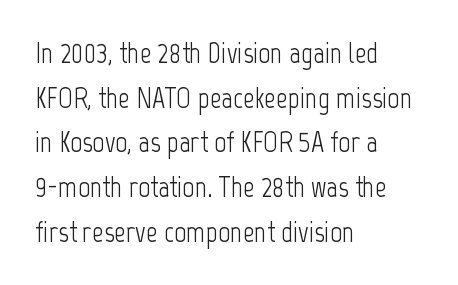
Q: Is the text bold? A: No.
Q: Is the text italic (slanted)? A: No, it is upright.
Q: Is the typeface a serif or a sans-serif typeface? A: Sans-serif.
Q: Is the text underlined? A: No.
Q: How is the paragraph aligned? A: Left-aligned.
Q: Is the spacing between letters normal or unusually wide? A: Normal.
Q: Is the spacing between lines tight, normal or loose? A: Normal.
Q: Width (condensed, normal, or wide)? A: Condensed.
Q: Stroke contrast? A: Low.
Q: x-height? A: Medium.
Q: Monospaced? A: No.
